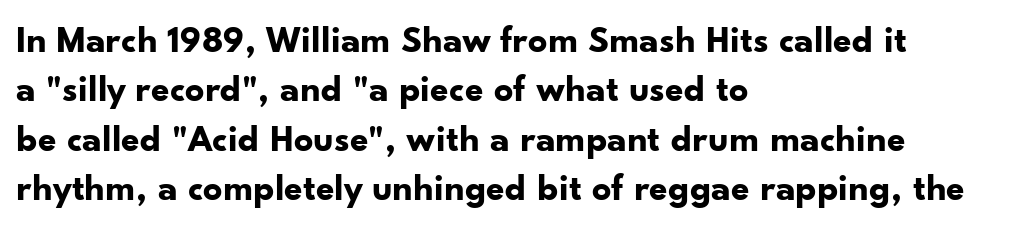
The image shows 38 px bold sans-serif type, upright; set left-aligned, normal line spacing (1.3x), normal letter spacing, not underlined; low stroke contrast and a small x-height.
